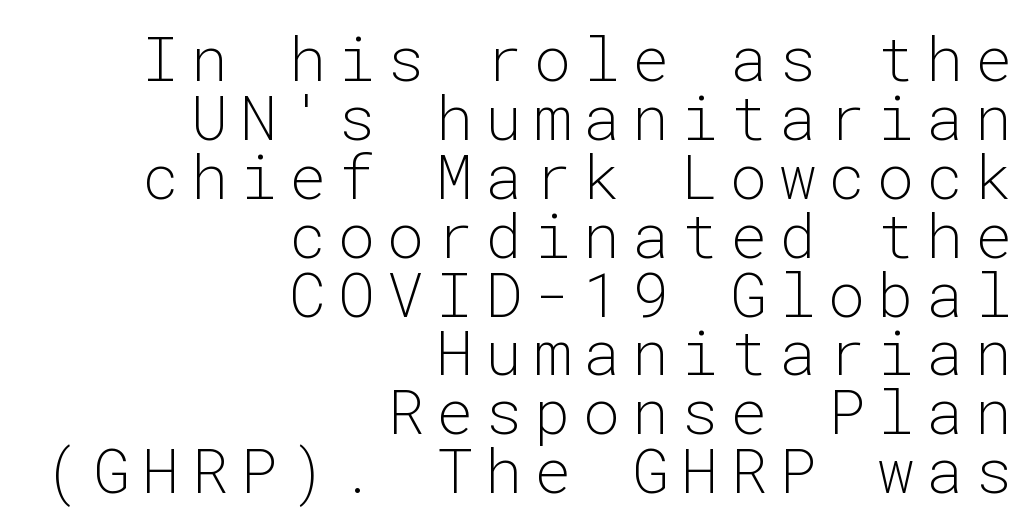
{"serif": "no", "italic": "no", "bold": "no", "weight": "light", "width": "normal", "stroke_contrast": "low", "x_height": "medium", "monospaced": "yes", "underline": "no", "align": "right", "line_spacing": "tight", "line_spacing_ratio": 0.95, "glyph_px": 62}
